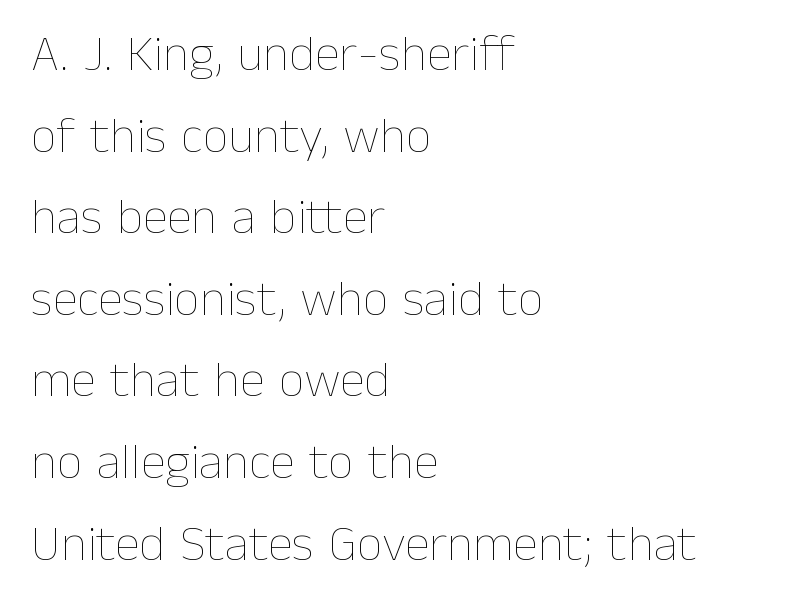
Q: Is the text bold? A: No.
Q: Is the text italic (slanted)? A: No, it is upright.
Q: Is the text underlined? A: No.
Q: How is the paragraph aligned? A: Left-aligned.
Q: Is the spacing between letters normal or unusually wide? A: Normal.
Q: Is the spacing between lines tight, normal or loose? A: Normal.
Q: Width (condensed, normal, or wide)? A: Normal.
Q: Stroke contrast? A: Low.
Q: x-height? A: Medium.
Q: Monospaced? A: No.
